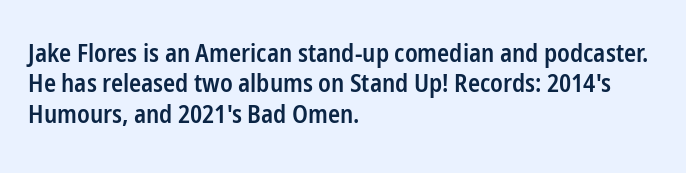
Q: Is the text bold? A: Semi-bold.
Q: Is the text italic (slanted)? A: No, it is upright.
Q: Is the text underlined? A: No.
Q: How is the paragraph aligned? A: Left-aligned.
Q: Is the spacing between letters normal or unusually wide? A: Normal.
